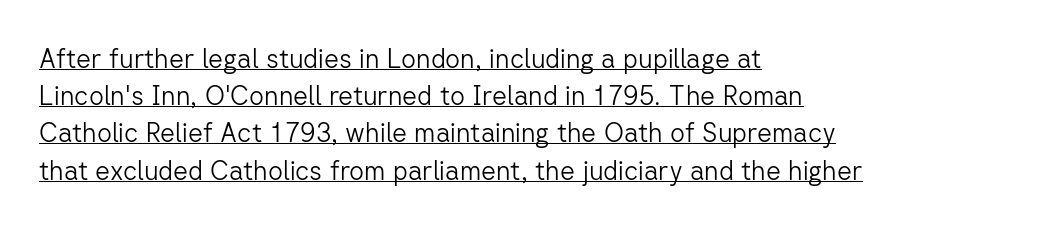
Q: Is the text bold? A: No.
Q: Is the text italic (slanted)? A: No, it is upright.
Q: Is the text underlined? A: Yes.
Q: How is the paragraph aligned? A: Left-aligned.
Q: Is the spacing between letters normal or unusually wide? A: Normal.
Q: Is the spacing between lines tight, normal or loose? A: Normal.
